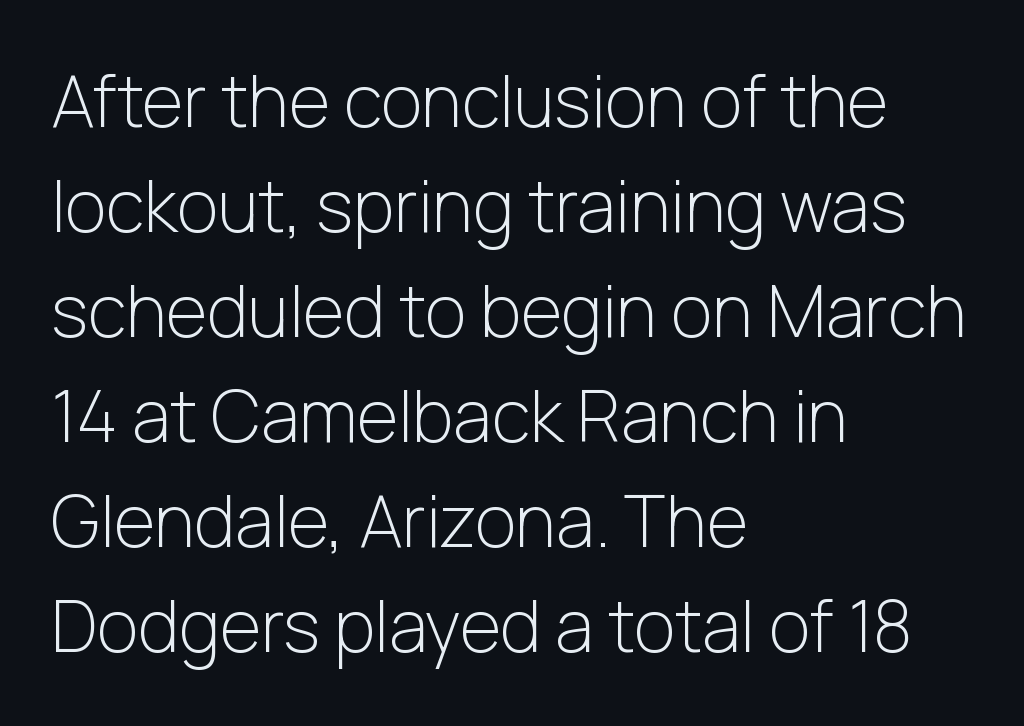
The image shows 71 px light sans-serif type, upright; set left-aligned, normal line spacing (1.48x), normal letter spacing, not underlined; low stroke contrast and a medium x-height.
